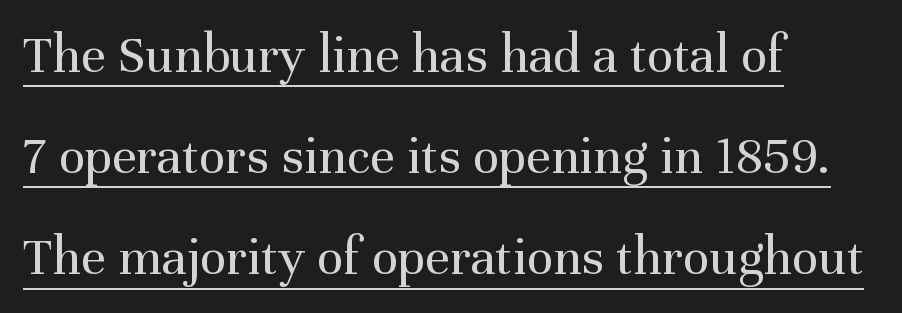
The letters advance in unequal steps, a hallmark of proportional type. Underlining? Definitely there. Honestly, the letter spacing is just normal — you wouldn't notice it. To sum up the face: it has serifs. Does the copy run flush right? No — it runs flush left.
